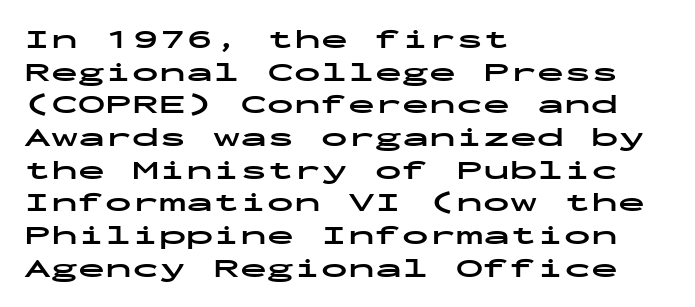
Q: Is the text bold? A: Yes.
Q: Is the text italic (slanted)? A: No, it is upright.
Q: Is the text underlined? A: No.
Q: How is the paragraph aligned? A: Left-aligned.
Q: Is the spacing between letters normal or unusually wide? A: Normal.
